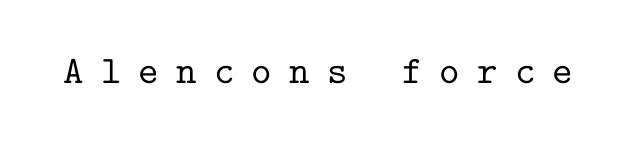
The letters carry serifs — small finishing strokes at the ends of their stems. Type without underlining. Fixed-width glyphs throughout — classic coding-font behaviour. When letters stand straight like this, we call the style roman or upright. Substantial extra tracking has been applied to these lines.
